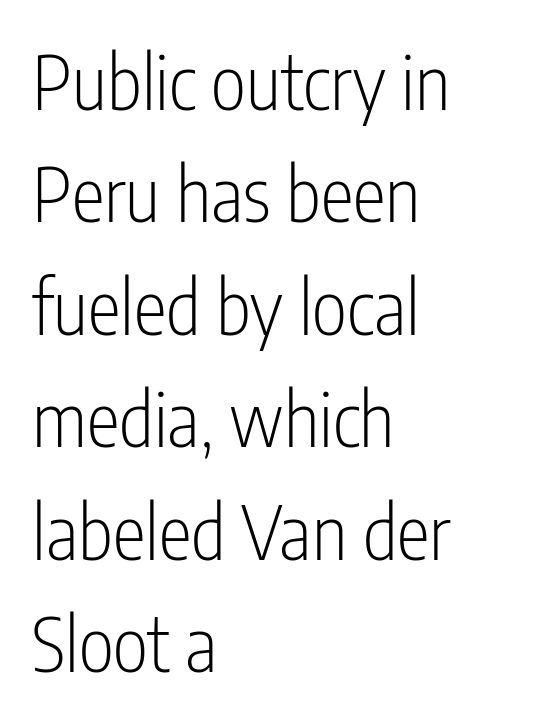
{"serif": "no", "italic": "no", "bold": "no", "weight": "light", "width": "condensed", "stroke_contrast": "low", "x_height": "medium", "monospaced": "no", "underline": "no", "align": "left", "line_spacing": "normal", "line_spacing_ratio": 1.5, "letter_spacing": "normal", "letter_spacing_em": 0.0, "glyph_px": 75}
